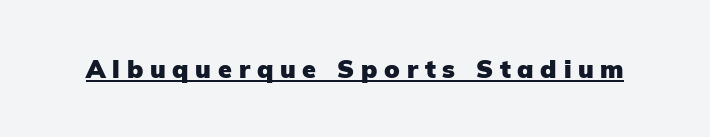
Q: Is the text bold? A: Yes.
Q: Is the text italic (slanted)? A: No, it is upright.
Q: Is the text underlined? A: Yes.
Q: Is the spacing between letters normal or unusually wide? A: Unusually wide.
